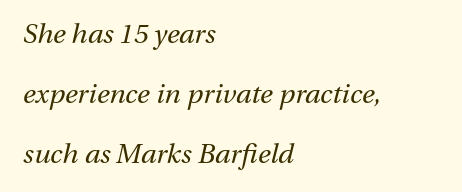
The image shows 27 px text type, italic (leaning right); set left-aligned, loose line spacing (2.22x), normal letter spacing, not underlined.
